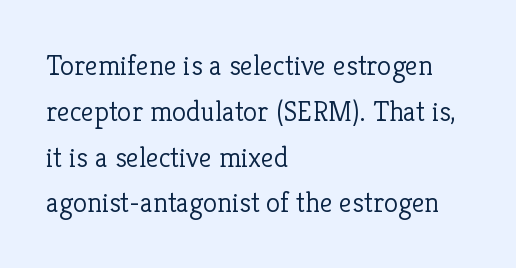
The designer went with a serif here, giving each stem small feet. The rendering uses natural spacing where letterforms have individual widths. Quick note: underline off. Does the copy run flush right? No — it runs flush left. Tracking value appears to be zero — textbook default spacing. Notice how the stems are strictly vertical — no italics here.
